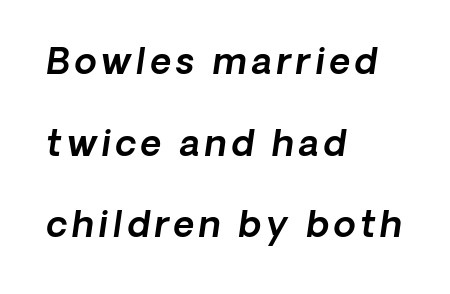
Check the space under the baseline: it is left empty. The passage shown is typed in a proportional face where columns would drift. The rendering anchors every line to the left-hand side. It's the slanting kind of type.
